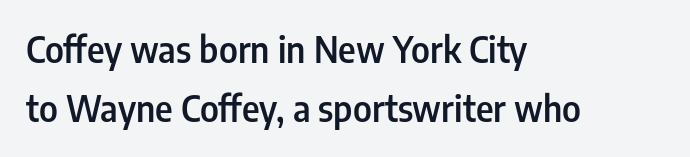
Here the designer chose a conventional face with non-uniform glyph widths. The typography opts for an upright posture over an oblique one. Font category for this specimen: sans-serif. This rendering uses left alignment, leaving the right contour irregular. Whoever set this chose a conventional vertical rhythm. Weight check: semibold — heavier than regular, not quite bold.
